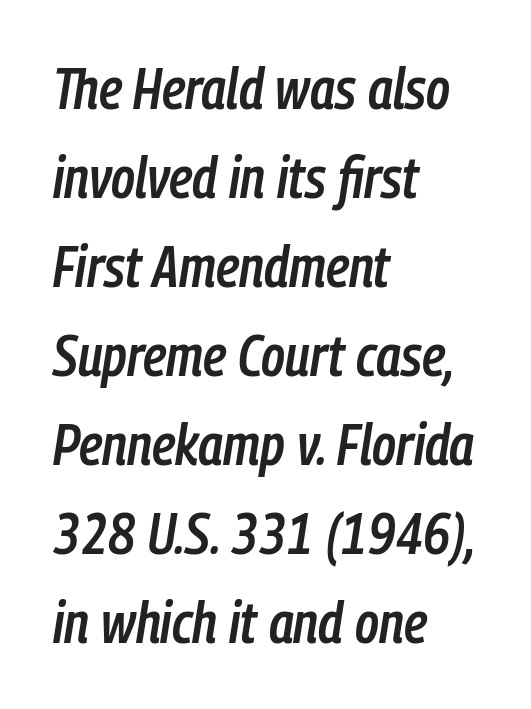
The image shows 57 px semibold, condensed type, italic (leaning right); set left-aligned, normal line spacing (1.56x), normal letter spacing, not underlined; low stroke contrast and a medium x-height.
